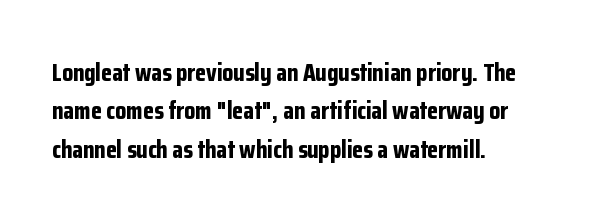
The image shows 25 px bold type, upright; set left-aligned, normal line spacing (1.54x), normal letter spacing, not underlined.
